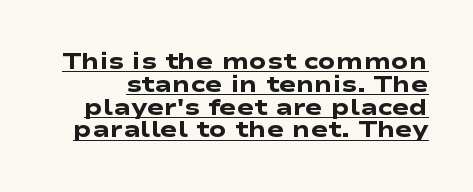
Q: Is the text bold? A: Yes.
Q: Is the text underlined? A: Yes.
Q: Is the spacing between letters normal or unusually wide? A: Normal.
Q: Is the spacing between lines tight, normal or loose? A: Tight.
